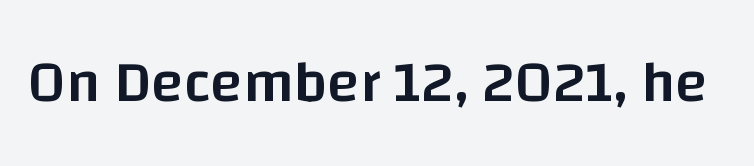
The image shows 59 px semibold sans-serif type, upright; set normal letter spacing, not underlined; low stroke contrast and a large x-height.
